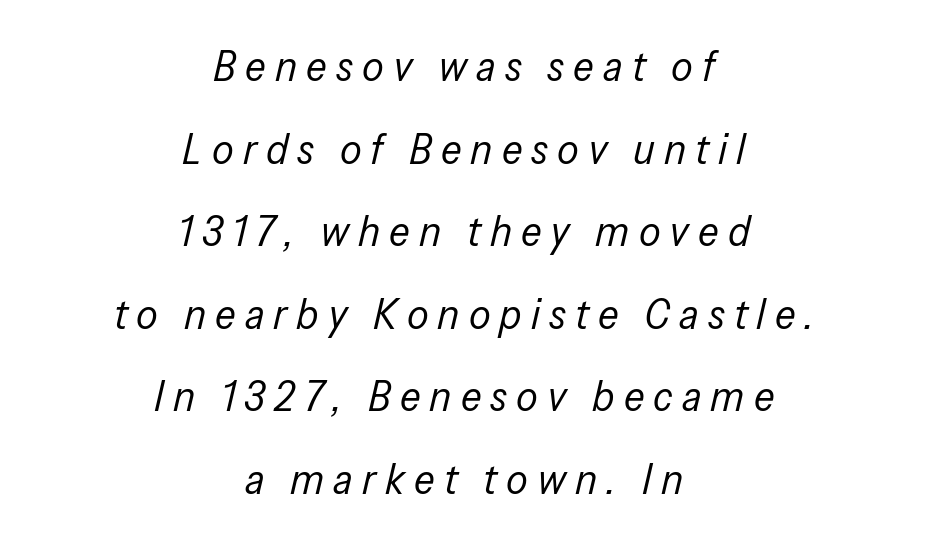
The letters are slanted; this is an italic face. No extra ink here — the face is not bold. The letterforms stand isolated, each surrounded by extra space. Character widths vary here, with narrow letters taking less room than wide ones.
